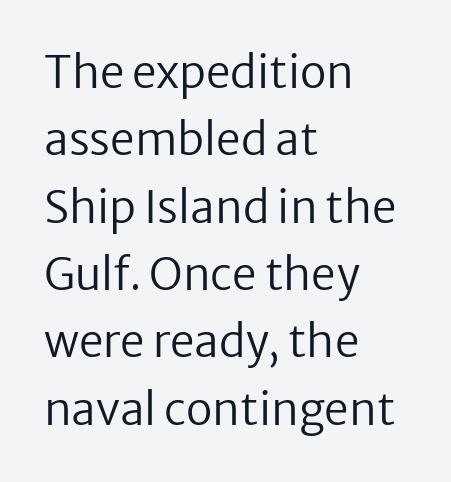
{"serif": "no", "italic": "no", "bold": "no", "weight": "regular", "width": "normal", "stroke_contrast": "low", "x_height": "medium", "monospaced": "no", "underline": "no", "align": "left", "line_spacing": "normal", "line_spacing_ratio": 1.53, "letter_spacing": "normal", "letter_spacing_em": 0.0, "glyph_px": 44}
